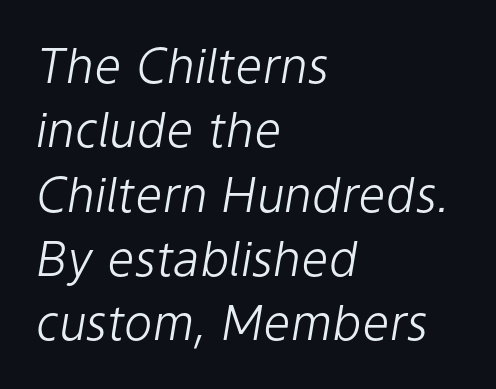
Q: Is the text bold? A: No.
Q: Is the text italic (slanted)? A: Yes, it leans right by about 9 degrees.
Q: Is the text underlined? A: No.
Q: How is the paragraph aligned? A: Left-aligned.
Q: Is the spacing between letters normal or unusually wide? A: Normal.
Q: Is the spacing between lines tight, normal or loose? A: Normal.
Q: Width (condensed, normal, or wide)? A: Normal.
Q: Stroke contrast? A: Low.
Q: x-height? A: Medium.
Q: Monospaced? A: No.
